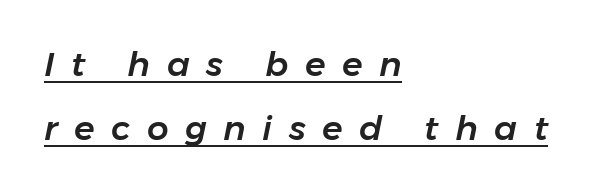
Q: Is the text italic (slanted)? A: Yes, it leans right by about 11 degrees.
Q: Is the text underlined? A: Yes.
Q: How is the paragraph aligned? A: Left-aligned.
Q: Is the spacing between letters normal or unusually wide? A: Unusually wide.
Q: Width (condensed, normal, or wide)? A: Normal.
Q: Stroke contrast? A: Low.
Q: x-height? A: Medium.
Q: Monospaced? A: No.
